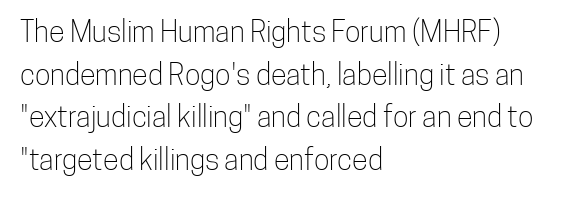
Q: Is the text bold? A: No.
Q: Is the text italic (slanted)? A: No, it is upright.
Q: Is the typeface a serif or a sans-serif typeface? A: Sans-serif.
Q: Is the text underlined? A: No.
Q: How is the paragraph aligned? A: Left-aligned.
Q: Is the spacing between letters normal or unusually wide? A: Normal.
Q: Is the spacing between lines tight, normal or loose? A: Normal.
Q: Width (condensed, normal, or wide)? A: Condensed.
Q: Stroke contrast? A: Low.
Q: x-height? A: Medium.
Q: Monospaced? A: No.
